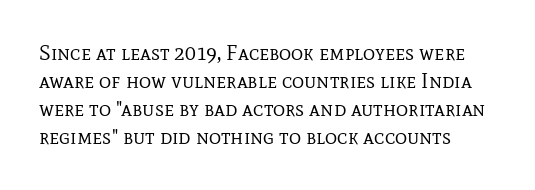
Plain, unruled lines of type. Caption: standard tracking, unaltered. The lettering stays uniformly vertical, giving the passage a roman look. The characters are drawn with everyday or finer stroke widths. Reading down the column, the eye jumps a familiar distance to each next line.
